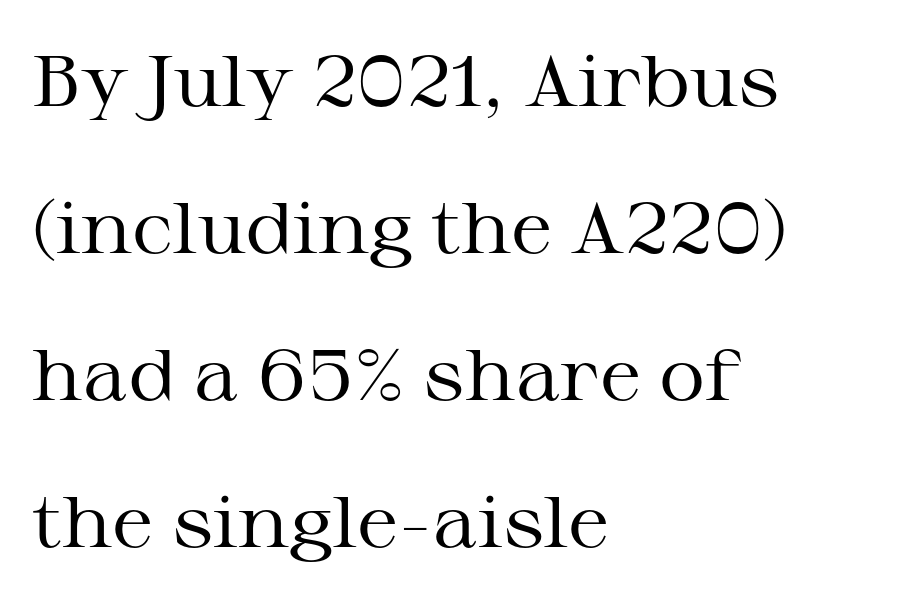
The image shows 72 px regular-weight, wide serif type, upright; set left-aligned, loose line spacing (2.04x), normal letter spacing, not underlined; medium stroke contrast and a medium x-height.
